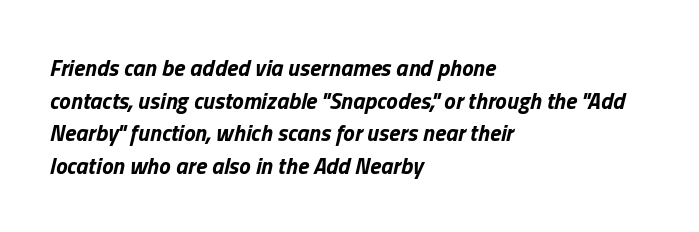
{"italic": "yes", "lean": "right", "slant_degrees": 13, "bold": "yes", "underline": "no", "align": "left", "line_spacing": "normal", "line_spacing_ratio": 1.42, "letter_spacing": "normal", "letter_spacing_em": 0.0, "glyph_px": 23}
